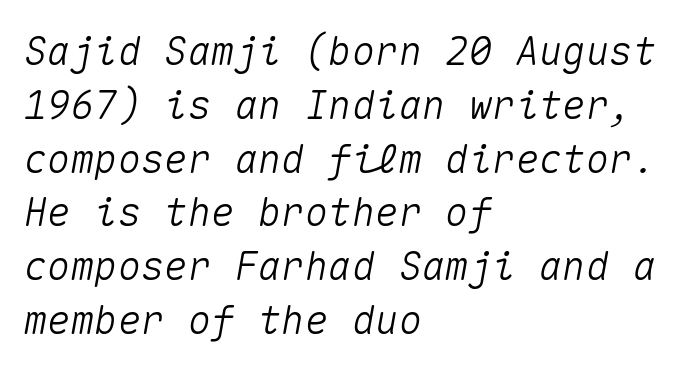
The image shows 39 px text type, italic (leaning right), monospaced; set left-aligned, normal line spacing (1.38x), normal letter spacing, not underlined; medium stroke contrast and a medium x-height.
